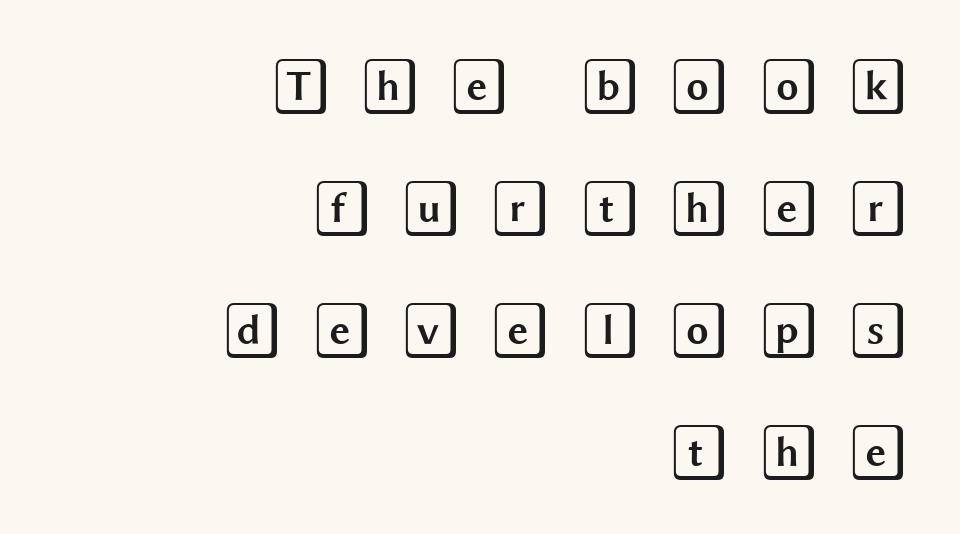
Does the lettering tilt? It doesn't — this is upright. This rendering uses right alignment, leaving the left contour irregular. The string is rendered with underlining switched off. Does the leading feel generous? Absolutely, it's lavish. Is the letter spacing exaggerated? Yes — the characters are pushed far apart.
